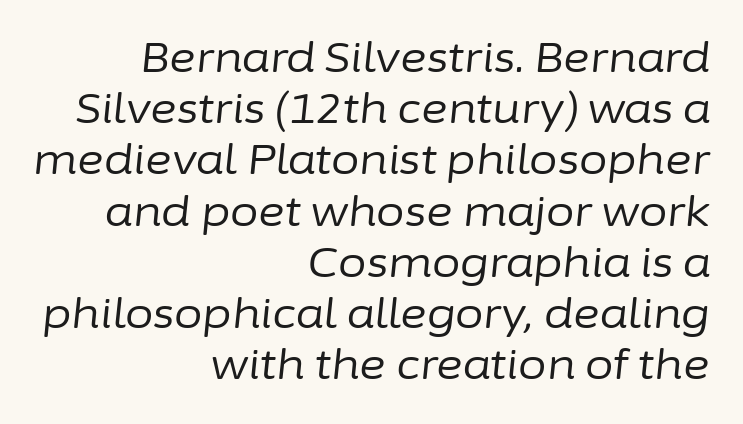
Q: Is the text bold? A: No.
Q: Is the text italic (slanted)? A: Yes, it leans right by about 6 degrees.
Q: Is the text underlined? A: No.
Q: How is the paragraph aligned? A: Right-aligned.
Q: Is the spacing between letters normal or unusually wide? A: Normal.
Q: Is the spacing between lines tight, normal or loose? A: Normal.
Q: Width (condensed, normal, or wide)? A: Normal.
Q: Stroke contrast? A: Low.
Q: x-height? A: Medium.
Q: Monospaced? A: No.
